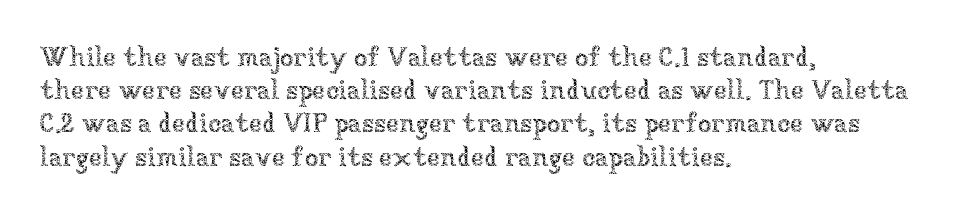
Q: Is the text bold? A: No.
Q: Is the text italic (slanted)? A: No, it is upright.
Q: Is the text underlined? A: No.
Q: How is the paragraph aligned? A: Left-aligned.
Q: Is the spacing between letters normal or unusually wide? A: Normal.
